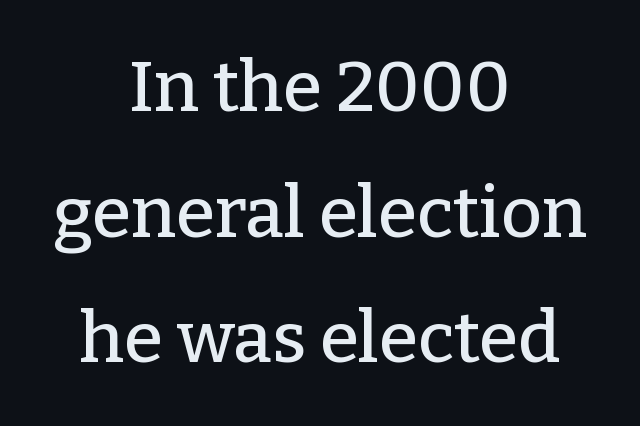
The image shows 71 px serif type, upright; set centered, line spacing 1.77x, normal letter spacing, not underlined; low stroke contrast and a medium x-height.
